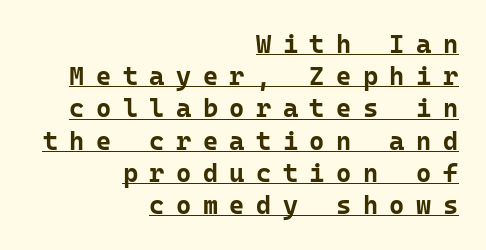
Q: Is the text bold? A: Yes.
Q: Is the text italic (slanted)? A: No, it is upright.
Q: Is the text underlined? A: Yes.
Q: How is the paragraph aligned? A: Right-aligned.
Q: Is the spacing between letters normal or unusually wide? A: Unusually wide.
